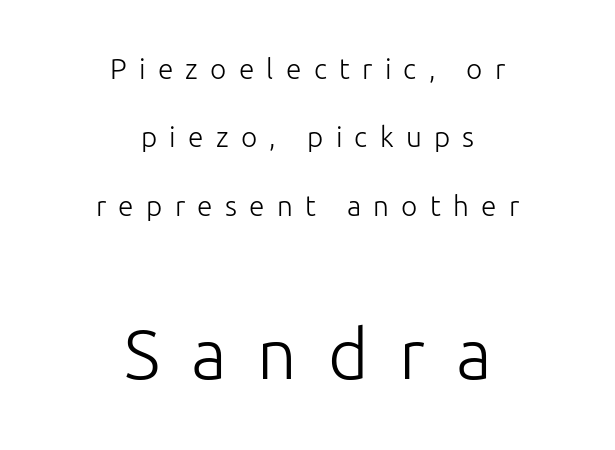
The image shows 70 px light sans-serif type, upright; set centered, loose line spacing (2.44x), unusually wide letter spacing (+0.44 em), not underlined; the second (bottom) block is 2.5x larger; low stroke contrast and a medium x-height.
